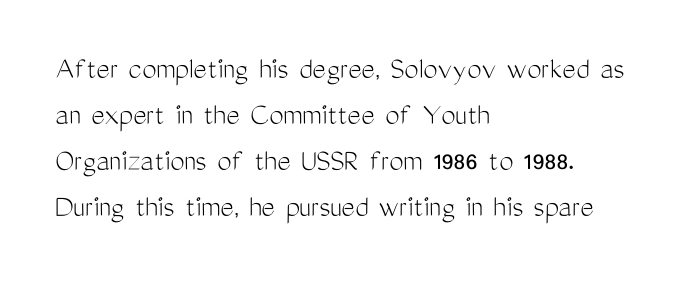
Q: Is the text bold? A: No.
Q: Is the text italic (slanted)? A: No, it is upright.
Q: Is the typeface a serif or a sans-serif typeface? A: Sans-serif.
Q: Is the text underlined? A: No.
Q: How is the paragraph aligned? A: Left-aligned.
Q: Is the spacing between letters normal or unusually wide? A: Normal.
Q: Is the spacing between lines tight, normal or loose? A: Normal.
Q: Width (condensed, normal, or wide)? A: Condensed.
Q: Stroke contrast? A: Medium.
Q: x-height? A: Medium.
Q: Monospaced? A: No.
